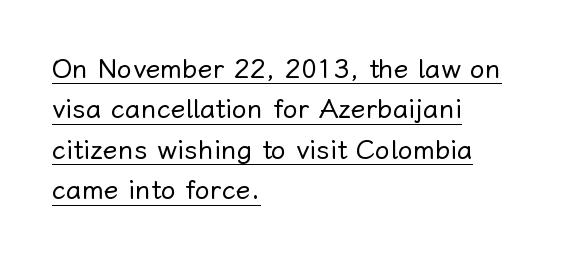
You can see a thin bar hugging the bottom of the glyphs. The rendering keeps characters at their native spacing. Letters have the restrained weight of plain body copy at most. No italicization has been applied; the sample stays upright. What's the leading like? Ordinary, nothing unusual.
